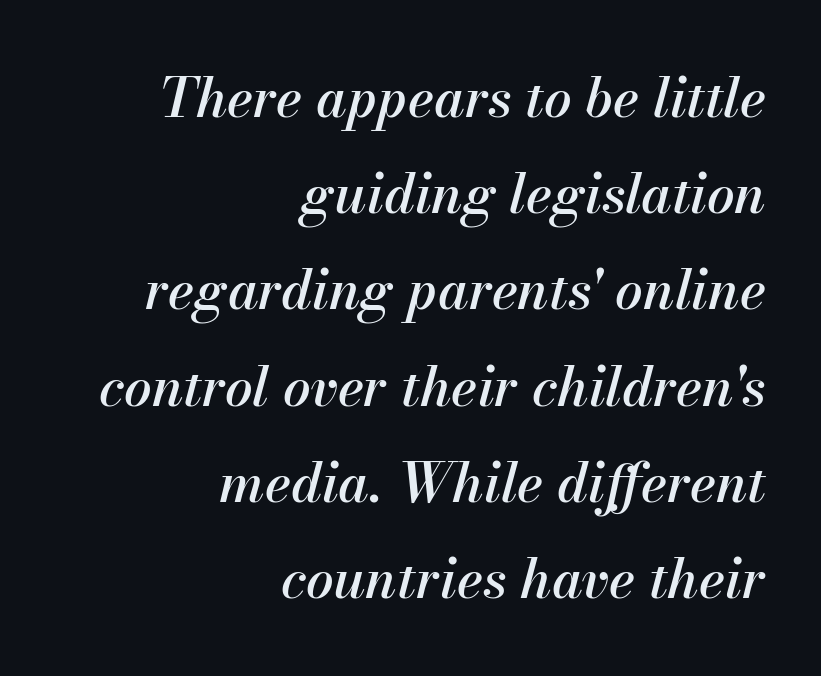
The image shows 55 px text type, italic (leaning right); set right-aligned, line spacing 1.75x, normal letter spacing, not underlined; medium stroke contrast and a small x-height.
